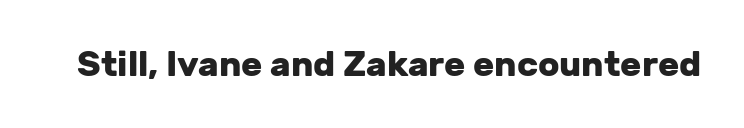
The image shows 35 px heavy sans-serif type, upright; set normal letter spacing, not underlined; low stroke contrast and a medium x-height.
